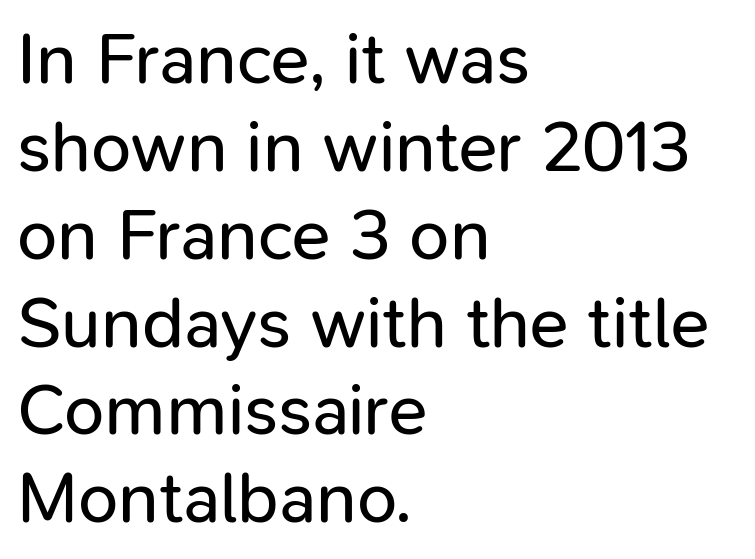
The space beneath each line is pristine and unruled. Nothing sits at the stroke ends, so this counts as sans-serif. Ascenders rise straight up at ninety degrees. This is not heavy type; no bold has been used.
